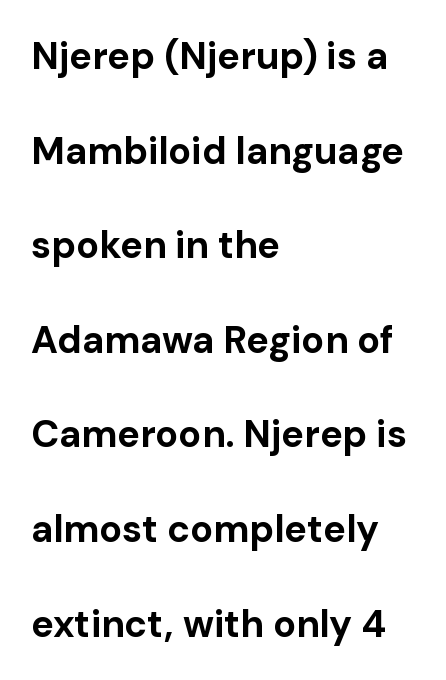
Q: Is the text bold? A: Yes.
Q: Is the text italic (slanted)? A: No, it is upright.
Q: Is the typeface a serif or a sans-serif typeface? A: Sans-serif.
Q: Is the text underlined? A: No.
Q: How is the paragraph aligned? A: Left-aligned.
Q: Is the spacing between letters normal or unusually wide? A: Normal.
Q: Is the spacing between lines tight, normal or loose? A: Loose.
Q: Width (condensed, normal, or wide)? A: Normal.
Q: Stroke contrast? A: Low.
Q: x-height? A: Medium.
Q: Monospaced? A: No.
